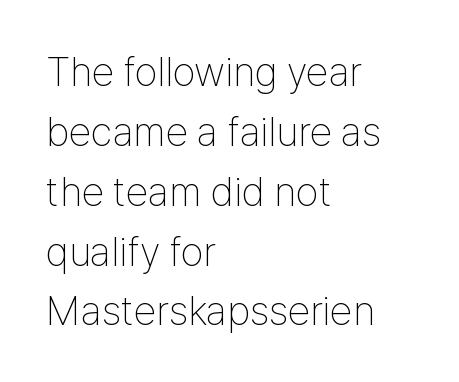
{"serif": "no", "italic": "no", "bold": "no", "weight": "thin", "width": "condensed", "stroke_contrast": "low", "x_height": "medium", "monospaced": "no", "underline": "no", "align": "left", "line_spacing": "normal", "line_spacing_ratio": 1.46, "letter_spacing": "normal", "letter_spacing_em": 0.0, "glyph_px": 41}
